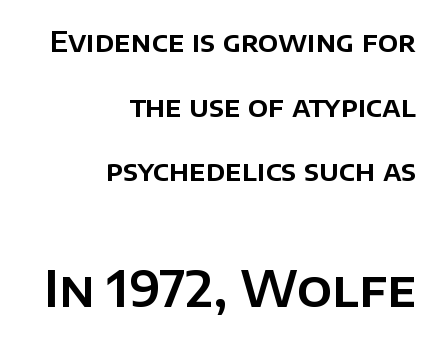
Q: Is the text italic (slanted)? A: No, it is upright.
Q: Is the typeface a serif or a sans-serif typeface? A: Sans-serif.
Q: Is the text underlined? A: No.
Q: How is the paragraph aligned? A: Right-aligned.
Q: Is the spacing between letters normal or unusually wide? A: Normal.
Q: Is the spacing between lines tight, normal or loose? A: Loose.
Q: Which block of text is set in a larger size, the first (top) or the second (bottom)? A: The second (bottom) one.
Q: Width (condensed, normal, or wide)? A: Normal.
Q: Stroke contrast? A: Low.
Q: x-height? A: Large.
Q: Monospaced? A: No.
